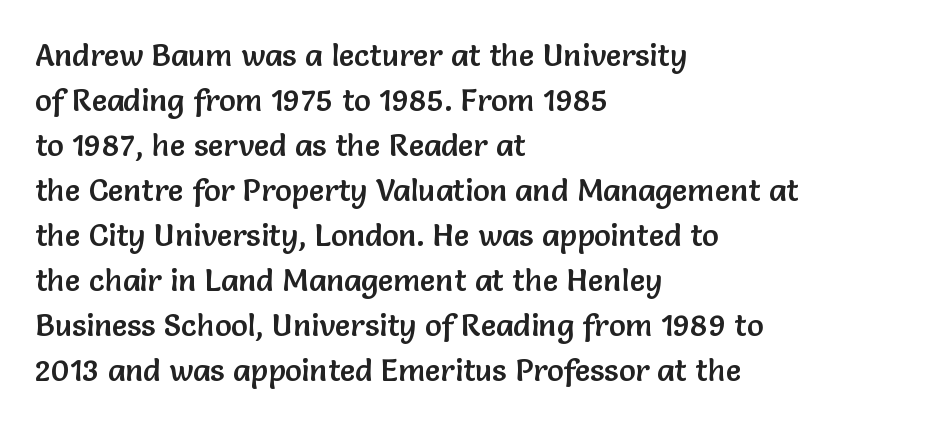
The image shows 31 px sans-serif type, upright; set left-aligned, normal line spacing (1.45x), normal letter spacing, not underlined; low stroke contrast and a medium x-height.
